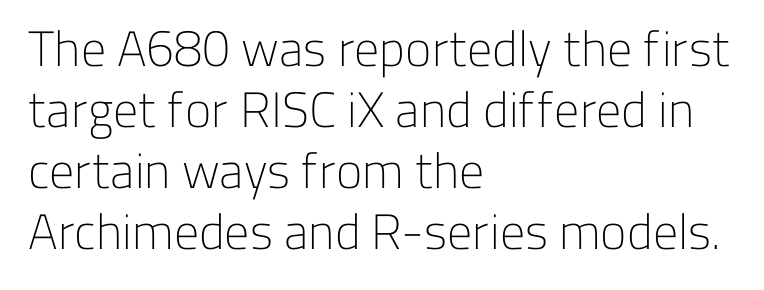
Every row of glyphs begins at an identical x-position on the left. Note the varied advance widths — an 'i' is clearly narrower than an 'm'. It's the straight-up-and-down kind of type. The area under the type is left untouched. These lines are composed in type without serifs.
